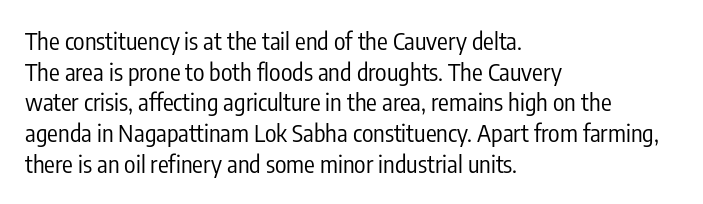
Is the type heavy? It reads as light-to-regular instead. Leftover space on each line is placed entirely after the last word. Characters follow at the spacing the type designer built in. The passage shown stacks its lines at a standard gap.
